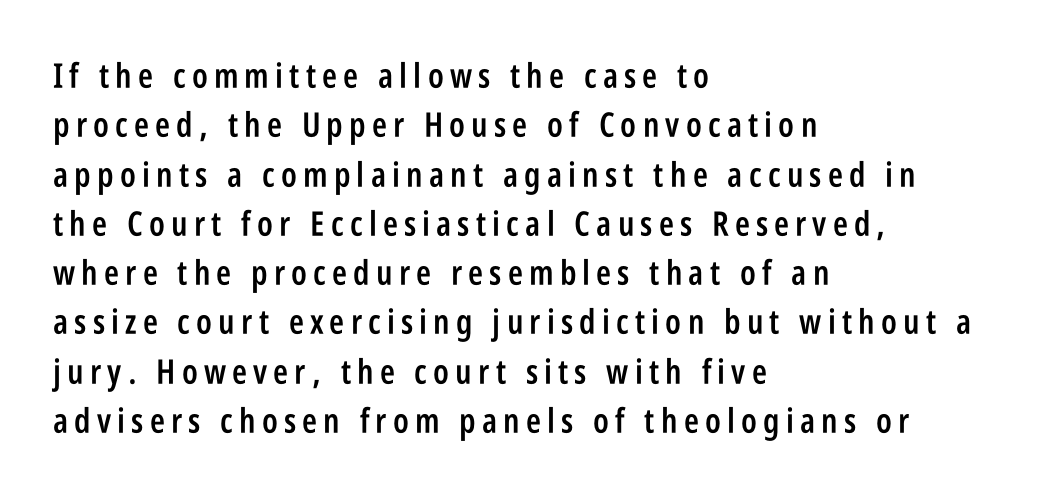
A fair bit of extra ink — the face is semibold, not bold. This rendering employs a face without finishing strokes, i.e., a sans-serif. Line starts are locked; line ends wander. Underline: absent. Quick note: interline space is typical. These lines are rendered in a variable-pitch font.
